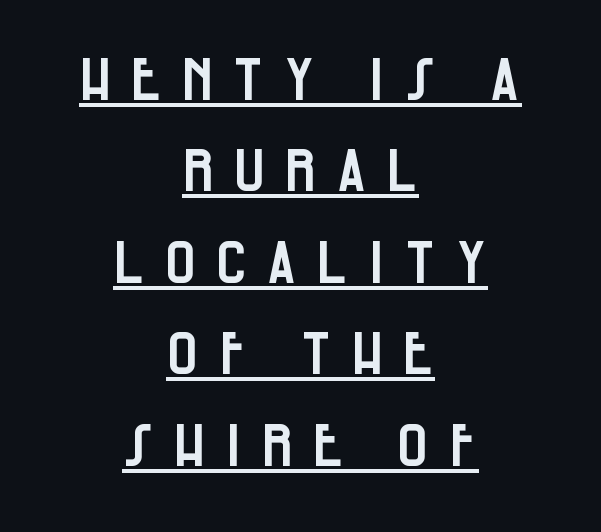
Q: Is the text italic (slanted)? A: No, it is upright.
Q: Is the typeface a serif or a sans-serif typeface? A: Sans-serif.
Q: Is the text underlined? A: Yes.
Q: How is the paragraph aligned? A: Centered.
Q: Is the spacing between letters normal or unusually wide? A: Unusually wide.
Q: Is the spacing between lines tight, normal or loose? A: Normal.
Q: Width (condensed, normal, or wide)? A: Condensed.
Q: Stroke contrast? A: Low.
Q: x-height? A: Large.
Q: Monospaced? A: No.
